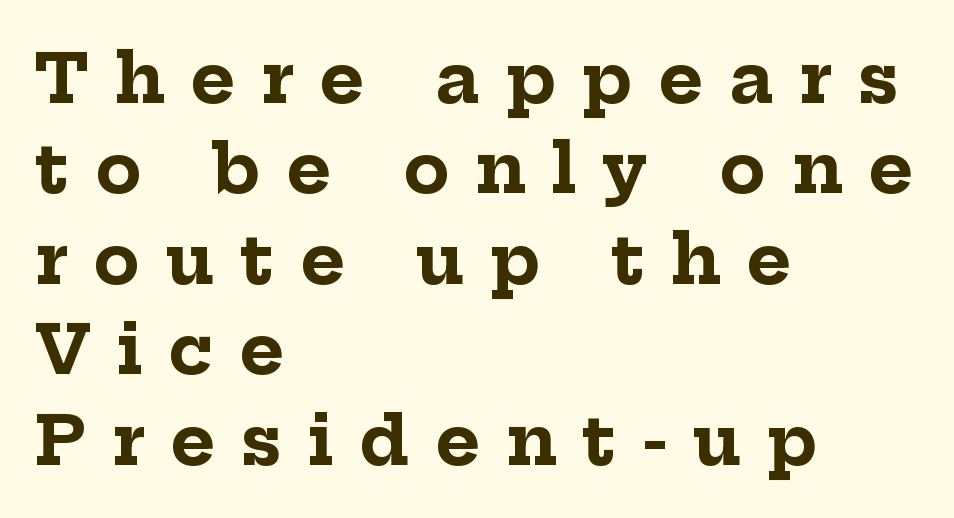
Heavy, bold letterforms. The specimen omits any rule beneath the text block's lines. Between one letter and the next there's a generous, obvious gap. The lettering stays uniformly vertical, giving the passage a roman look.
